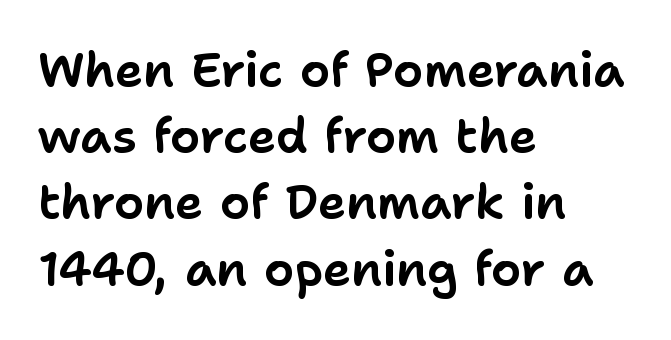
{"serif": "no", "italic": "no", "width": "normal", "stroke_contrast": "low", "x_height": "medium", "monospaced": "no", "underline": "no", "align": "left", "line_spacing": "normal", "line_spacing_ratio": 1.38, "letter_spacing": "normal", "letter_spacing_em": 0.0, "glyph_px": 48}
